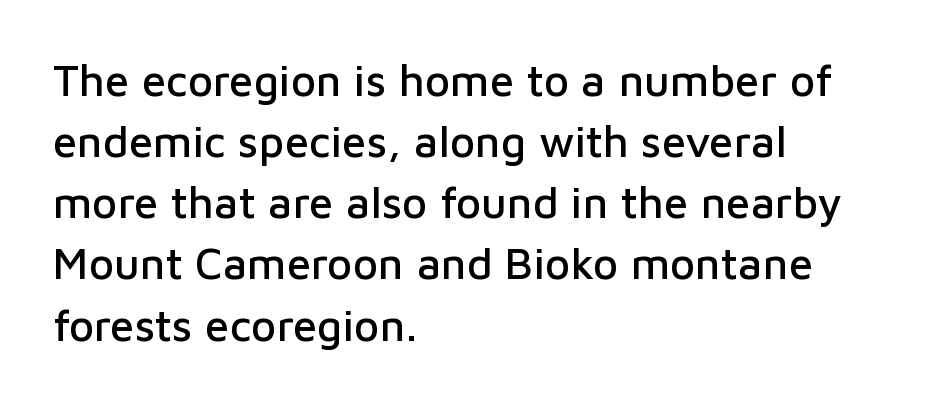
Q: Is the text italic (slanted)? A: No, it is upright.
Q: Is the typeface a serif or a sans-serif typeface? A: Sans-serif.
Q: Is the text underlined? A: No.
Q: How is the paragraph aligned? A: Left-aligned.
Q: Is the spacing between letters normal or unusually wide? A: Normal.
Q: Is the spacing between lines tight, normal or loose? A: Normal.
Q: Width (condensed, normal, or wide)? A: Normal.
Q: Stroke contrast? A: Low.
Q: x-height? A: Medium.
Q: Monospaced? A: No.
